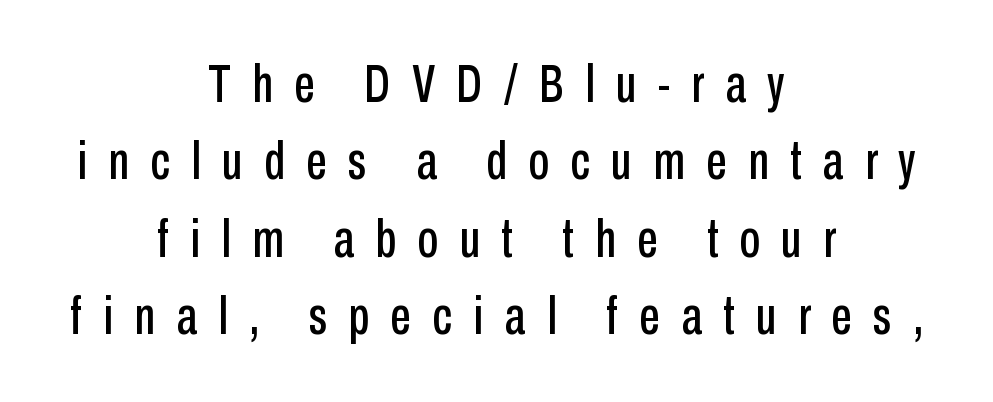
Centered paragraph, ragged on both sides. Someone cranked the tracking dial way up on this one. Note the varied advance widths — an 'i' is clearly narrower than an 'm'. Plain, unruled lines of type.
